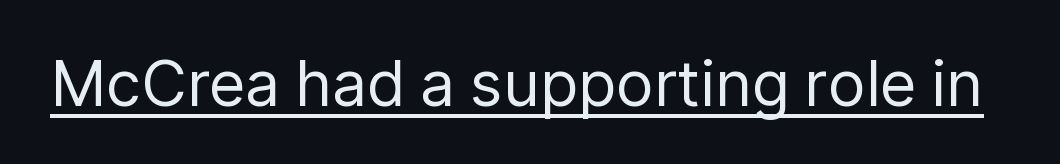
The image shows 63 px regular-weight sans-serif type, upright; set normal letter spacing, underlined; low stroke contrast and a medium x-height.
